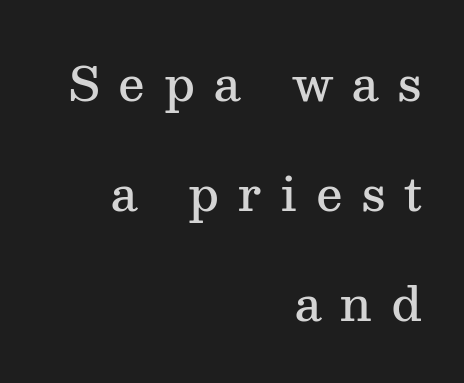
{"serif": "yes", "italic": "no", "bold": "semi", "weight": "semibold", "width": "normal", "stroke_contrast": "medium", "x_height": "medium", "monospaced": "no", "underline": "no", "align": "right", "line_spacing": "loose", "line_spacing_ratio": 2.34, "letter_spacing": "wide", "letter_spacing_em": 0.39, "glyph_px": 47}
